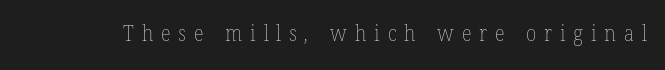
The tracking reads as deliberately expanded to a designer's eye. The letterforms sit at book weight or below. The space directly below the letters is spotless.
